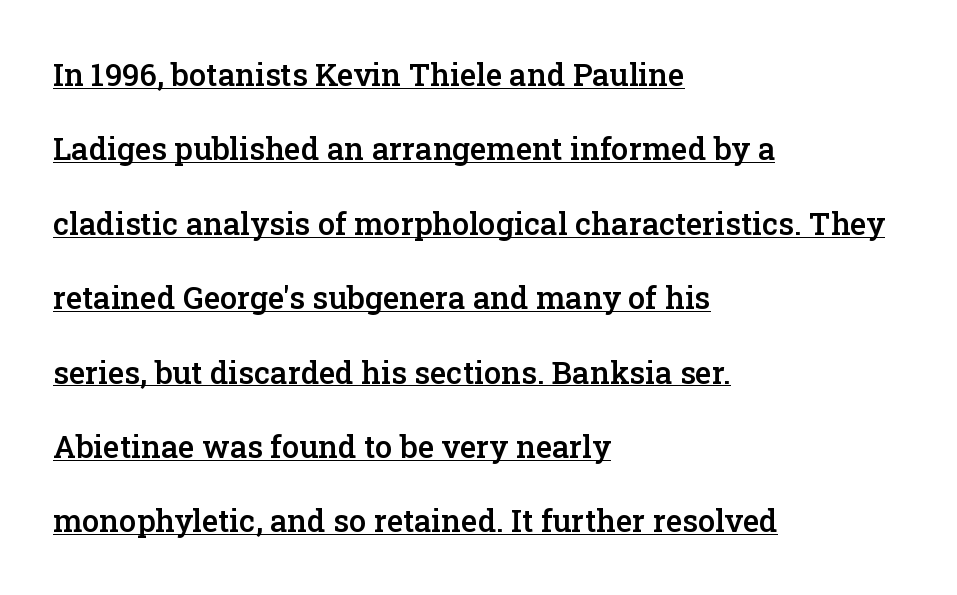
{"serif": "yes", "italic": "no", "bold": "semi", "weight": "semibold", "width": "normal", "stroke_contrast": "low", "x_height": "medium", "monospaced": "no", "underline": "yes", "align": "left", "line_spacing": "loose", "line_spacing_ratio": 2.4, "letter_spacing": "normal", "letter_spacing_em": 0.0, "glyph_px": 31}
